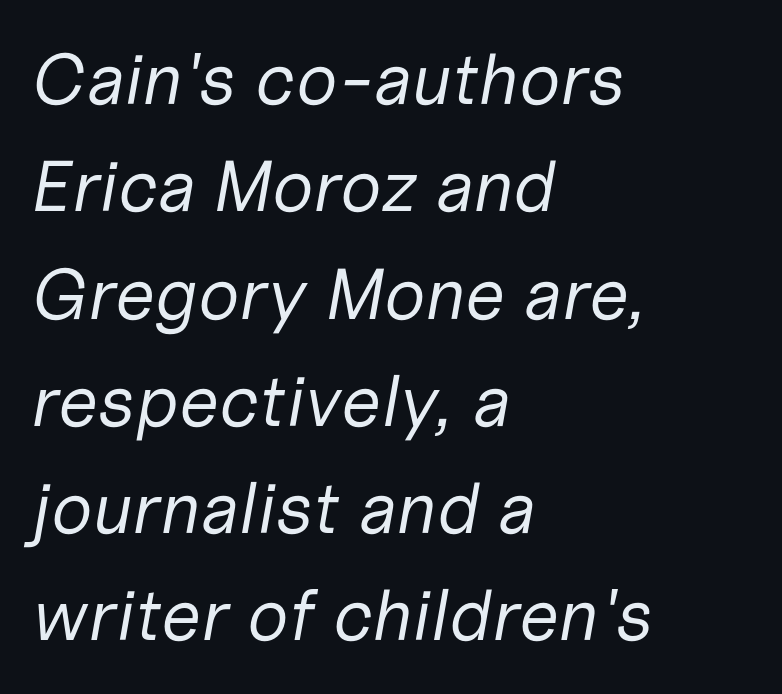
The image shows 72 px regular-weight type, italic (leaning right); set left-aligned, normal line spacing (1.49x), normal letter spacing, not underlined; low stroke contrast and a medium x-height.
